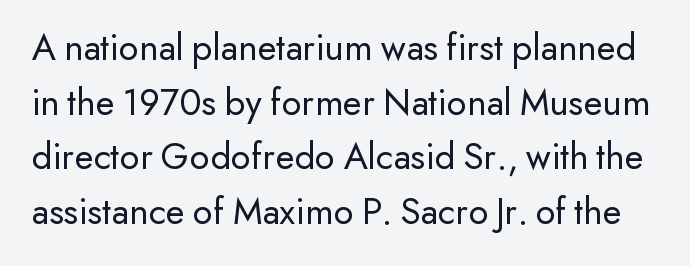
{"serif": "no", "italic": "no", "bold": "no", "weight": "regular", "width": "normal", "stroke_contrast": "low", "x_height": "small", "monospaced": "no", "underline": "no", "line_spacing": "normal", "line_spacing_ratio": 1.4, "letter_spacing": "normal", "letter_spacing_em": 0.0, "glyph_px": 39}
